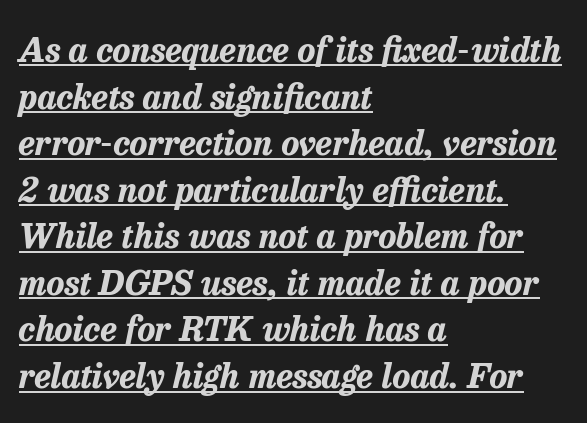
{"italic": "yes", "lean": "right", "slant_degrees": 13, "bold": "yes", "weight": "bold", "width": "normal", "stroke_contrast": "low", "x_height": "medium", "monospaced": "no", "underline": "yes", "align": "left", "line_spacing": "normal", "line_spacing_ratio": 1.37, "letter_spacing": "normal", "letter_spacing_em": 0.0, "glyph_px": 34}
